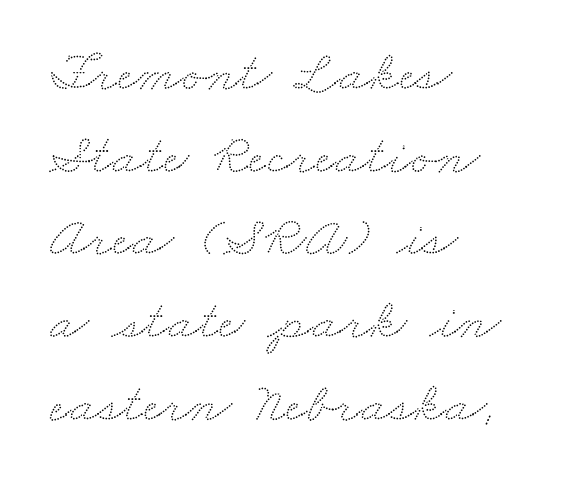
The image shows 57 px wide type; set left-aligned, normal line spacing (1.45x), normal letter spacing, not underlined; low stroke contrast and a small x-height.
